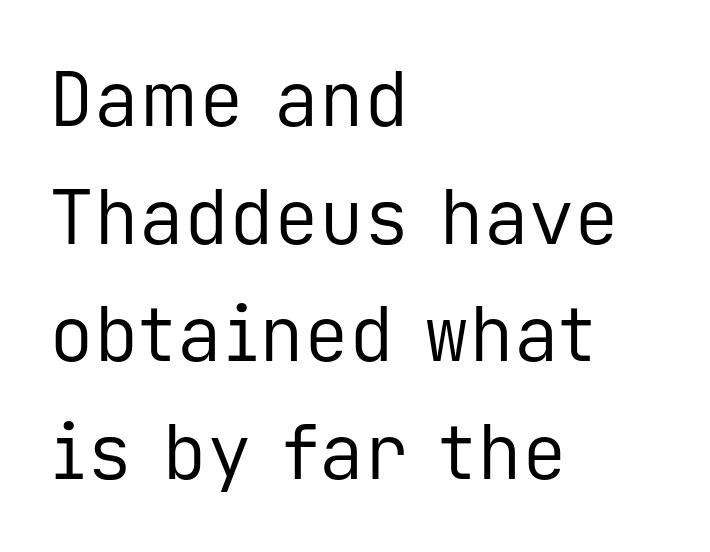
{"serif": "no", "italic": "no", "bold": "no", "weight": "regular", "width": "normal", "stroke_contrast": "low", "x_height": "medium", "monospaced": "yes", "underline": "no", "align": "left", "line_spacing": "normal", "line_spacing_ratio": 1.57, "letter_spacing": "normal", "letter_spacing_em": 0.0, "glyph_px": 75}
